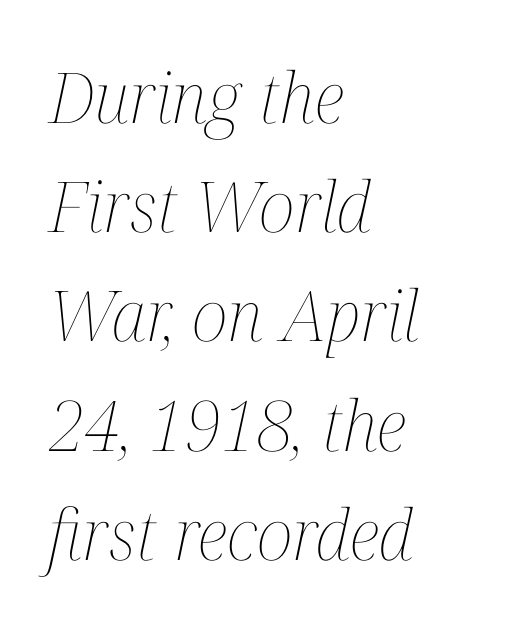
{"italic": "yes", "lean": "right", "slant_degrees": 12, "bold": "no", "weight": "thin", "width": "condensed", "stroke_contrast": "medium", "x_height": "medium", "monospaced": "no", "underline": "no", "align": "left", "line_spacing": "normal", "line_spacing_ratio": 1.56, "letter_spacing": "normal", "letter_spacing_em": 0.0, "glyph_px": 70}
